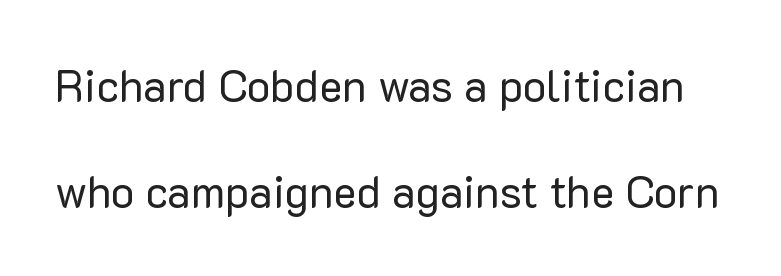
Q: Is the text bold? A: No.
Q: Is the text italic (slanted)? A: No, it is upright.
Q: Is the typeface a serif or a sans-serif typeface? A: Sans-serif.
Q: Is the text underlined? A: No.
Q: Is the spacing between letters normal or unusually wide? A: Normal.
Q: Is the spacing between lines tight, normal or loose? A: Loose.
Q: Width (condensed, normal, or wide)? A: Normal.
Q: Stroke contrast? A: Low.
Q: x-height? A: Medium.
Q: Monospaced? A: No.
